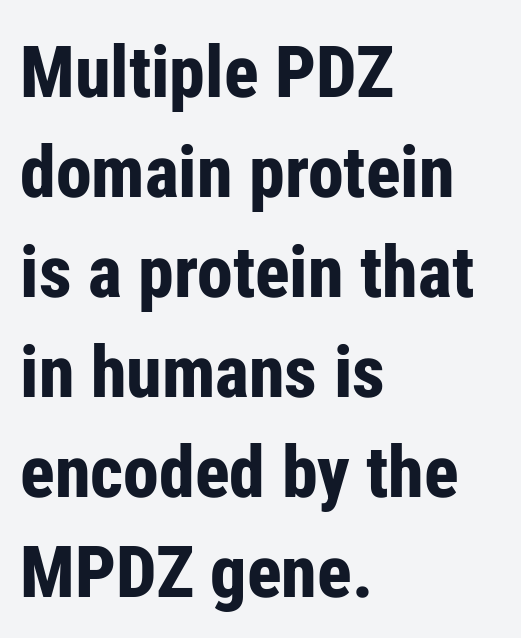
{"serif": "no", "italic": "no", "bold": "yes", "weight": "bold", "width": "condensed", "stroke_contrast": "low", "x_height": "medium", "monospaced": "no", "underline": "no", "align": "left", "line_spacing": "normal", "line_spacing_ratio": 1.39, "letter_spacing": "normal", "letter_spacing_em": 0.0, "glyph_px": 72}
